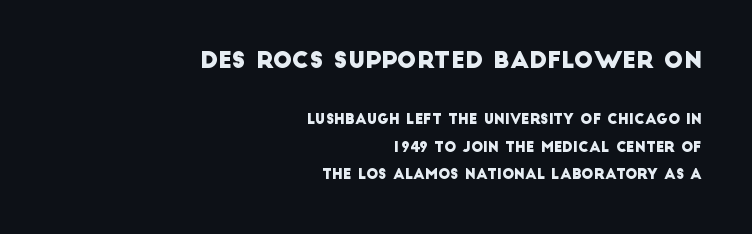
{"underline": "no", "align": "right", "line_spacing": "loose", "line_spacing_ratio": 1.96, "letter_spacing": "normal", "letter_spacing_em": 0.0, "larger_block": "first", "size_ratio": 1.64, "glyph_px": 23}
